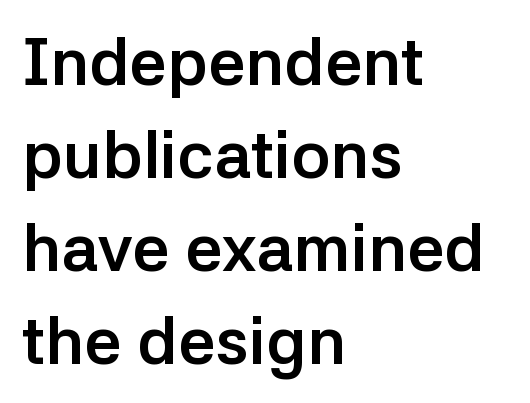
The image shows 66 px semibold sans-serif type, upright; set left-aligned, normal line spacing (1.41x), normal letter spacing, not underlined; low stroke contrast and a medium x-height.
